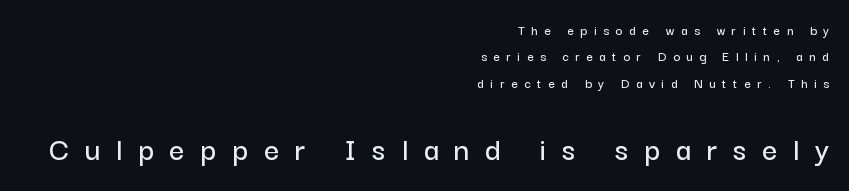
Q: Is the text italic (slanted)? A: No, it is upright.
Q: Is the typeface a serif or a sans-serif typeface? A: Sans-serif.
Q: Is the text underlined? A: No.
Q: How is the paragraph aligned? A: Right-aligned.
Q: Is the spacing between letters normal or unusually wide? A: Unusually wide.
Q: Which block of text is set in a larger size, the first (top) or the second (bottom)? A: The second (bottom) one.
Q: Width (condensed, normal, or wide)? A: Normal.
Q: Stroke contrast? A: Low.
Q: x-height? A: Medium.
Q: Monospaced? A: No.
